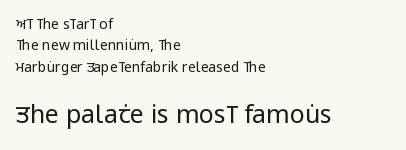
This rendering uses left alignment, leaving the right contour irregular. A clean baseline with only descenders dipping below it. No heavy texture on the line: the type isn't bold. The font's upright variant was chosen for this text. There is no visible air inserted between adjacent glyphs. Top chunk: small. Bottom chunk: large.
